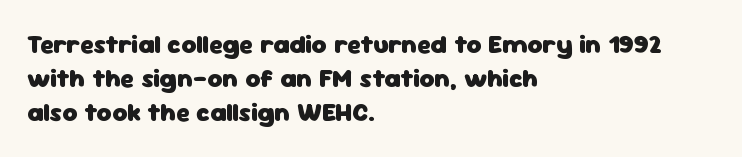
{"italic": "no", "bold": "yes", "underline": "no", "align": "left", "line_spacing": "normal", "line_spacing_ratio": 1.31, "letter_spacing": "normal", "letter_spacing_em": 0.0, "glyph_px": 26}
